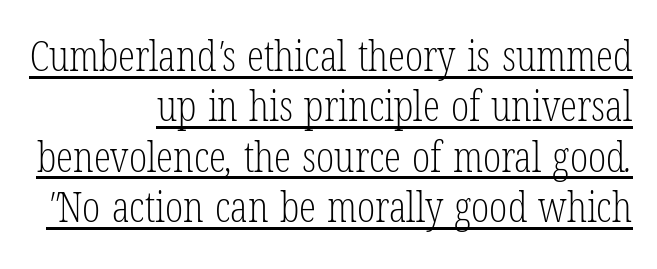
Q: Is the text bold? A: No.
Q: Is the typeface a serif or a sans-serif typeface? A: Serif.
Q: Is the text underlined? A: Yes.
Q: How is the paragraph aligned? A: Right-aligned.
Q: Is the spacing between letters normal or unusually wide? A: Normal.
Q: Width (condensed, normal, or wide)? A: Condensed.
Q: Stroke contrast? A: Low.
Q: x-height? A: Medium.
Q: Monospaced? A: No.
